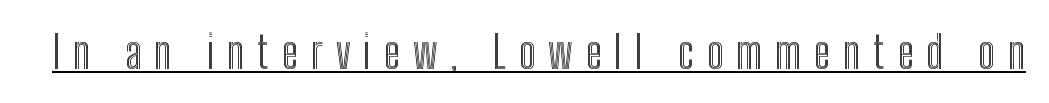
{"italic": "no", "width": "condensed", "x_height": "medium", "monospaced": "no", "underline": "yes", "letter_spacing": "wide", "letter_spacing_em": 0.28, "glyph_px": 45}
